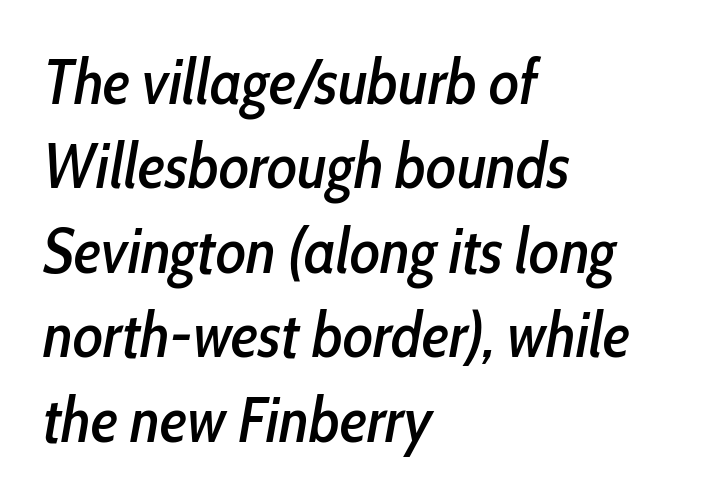
Each letter keeps its own natural width here, so spacing adapts to shape. Any mark beneath the type? The region is blank. The typesetter chose a ragged-right arrangement here. A normal amount of white space separates one row of letters from the next. A typesetter would mark this as italic. What stands out about the letter spacing? Nothing — it is the standard amount.
